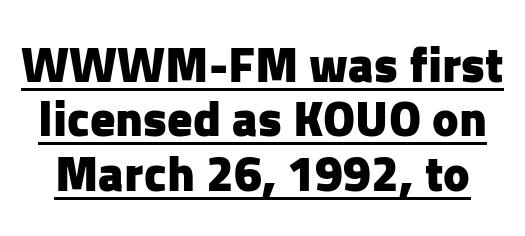
The image shows 50 px heavy sans-serif type, upright; set tight line spacing (1.09x), normal letter spacing, underlined; low stroke contrast and a medium x-height.
